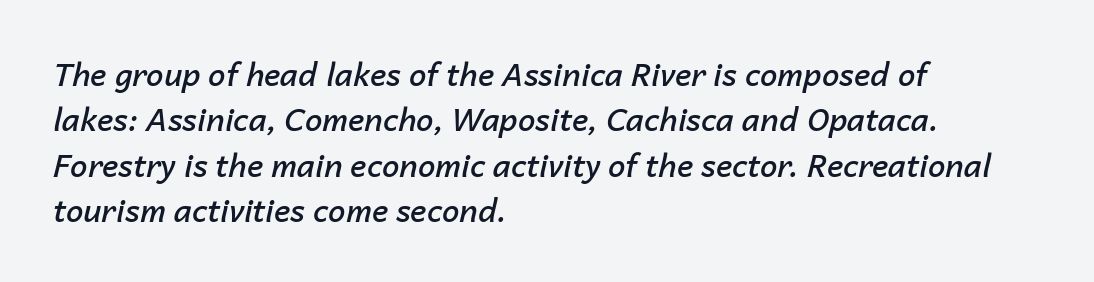
The glyphs have the mass of a demibold cut, below bold. The area under the type is left untouched. One-word summary of the alignment: left. There is no visible air inserted between adjacent glyphs. The line-height multiplier appears to be the usual default.
